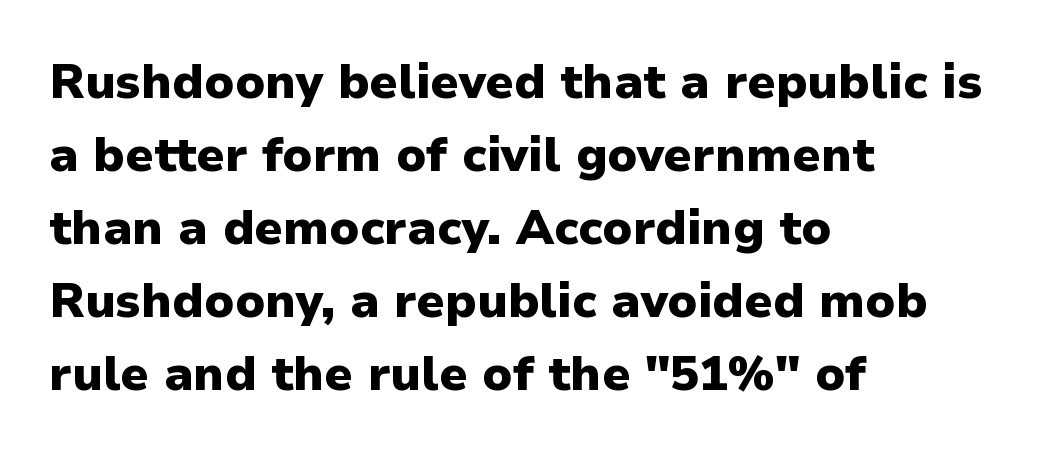
The image shows 48 px heavy sans-serif type, upright; set left-aligned, normal line spacing (1.52x), normal letter spacing, not underlined; low stroke contrast and a medium x-height.
